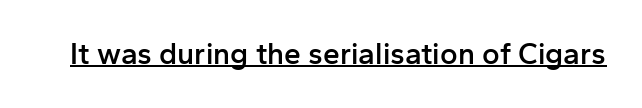
{"serif": "no", "italic": "no", "bold": "semi", "weight": "semibold", "width": "normal", "stroke_contrast": "low", "x_height": "medium", "monospaced": "no", "underline": "yes", "letter_spacing": "normal", "letter_spacing_em": 0.0, "glyph_px": 30}
